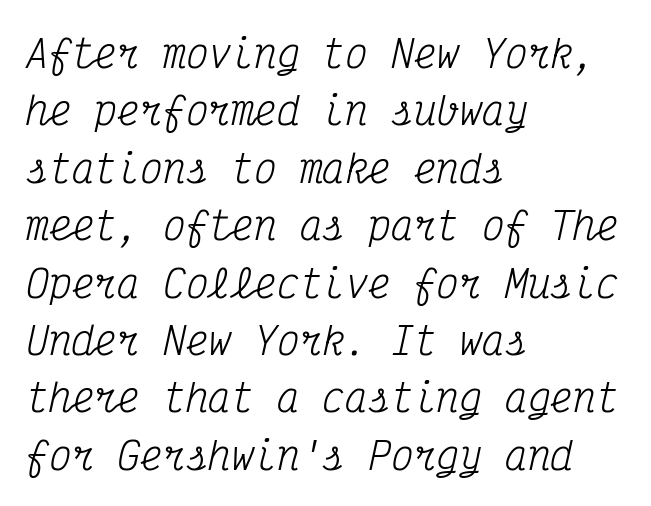
Q: Is the text bold? A: No.
Q: Is the text italic (slanted)? A: Yes, it leans right by about 12 degrees.
Q: Is the typeface a serif or a sans-serif typeface? A: Serif.
Q: Is the text underlined? A: No.
Q: How is the paragraph aligned? A: Left-aligned.
Q: Is the spacing between letters normal or unusually wide? A: Normal.
Q: Is the spacing between lines tight, normal or loose? A: Normal.
Q: Width (condensed, normal, or wide)? A: Condensed.
Q: Stroke contrast? A: Medium.
Q: x-height? A: Medium.
Q: Monospaced? A: Yes.
